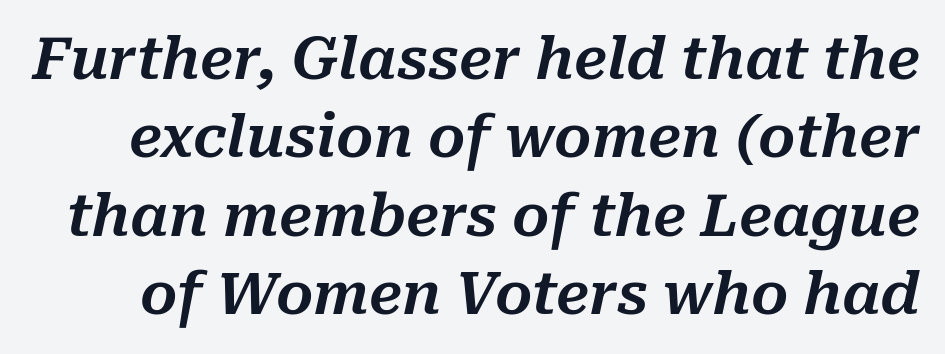
The image shows 58 px text type, italic (leaning right); set normal line spacing (1.35x), normal letter spacing, not underlined; medium stroke contrast and a medium x-height.
